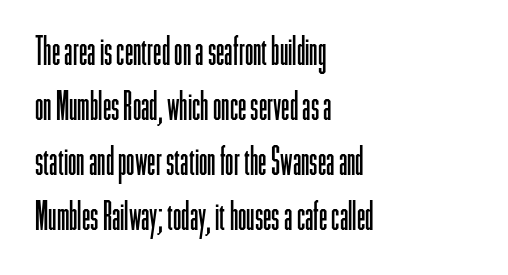
{"serif": "no", "italic": "no", "bold": "no", "weight": "light", "width": "condensed", "stroke_contrast": "low", "x_height": "medium", "monospaced": "no", "underline": "no", "align": "left", "line_spacing": "normal", "line_spacing_ratio": 1.45, "letter_spacing": "normal", "letter_spacing_em": 0.0, "glyph_px": 38}
